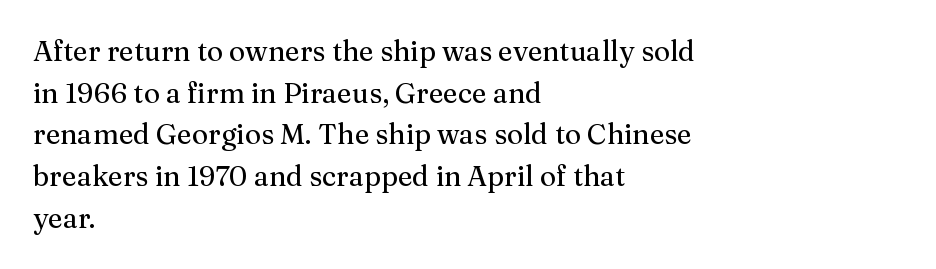
What's the leading like? Ordinary, nothing unusual. Each letter's strokes conclude with small projecting serifs. Here the designer chose a conventional face with non-uniform glyph widths. Decoration check: the copy has no underline.
